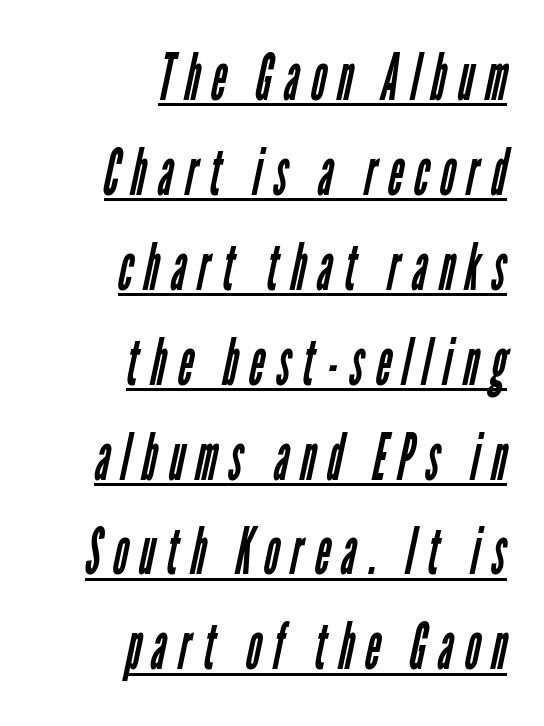
{"serif": "no", "bold": "no", "weight": "regular", "width": "condensed", "stroke_contrast": "low", "x_height": "medium", "monospaced": "no", "underline": "yes", "align": "right", "line_spacing": "normal", "line_spacing_ratio": 1.46, "glyph_px": 65}
